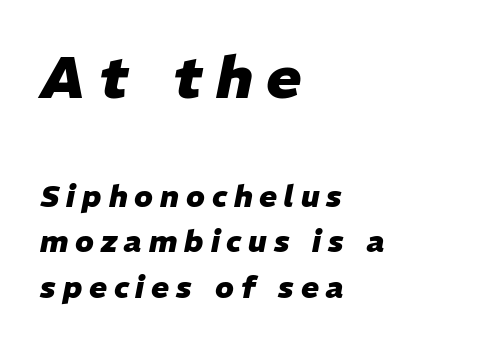
The font's italic variant was chosen for this text. Each glyph is drawn with heavy, bold strokes. These lines have a slow, spaced-out rhythm from letter to letter. Has an underline been added? It has not. Proportional: the letters do not fall into vertical columns.
